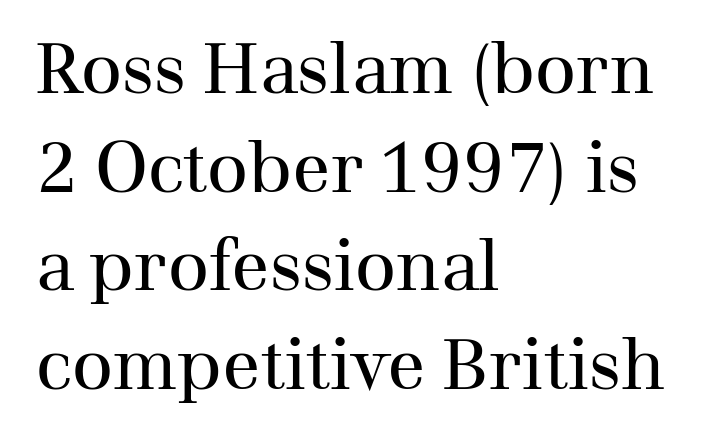
Q: Is the text bold? A: No.
Q: Is the text italic (slanted)? A: No, it is upright.
Q: Is the typeface a serif or a sans-serif typeface? A: Serif.
Q: Is the text underlined? A: No.
Q: How is the paragraph aligned? A: Left-aligned.
Q: Is the spacing between letters normal or unusually wide? A: Normal.
Q: Is the spacing between lines tight, normal or loose? A: Normal.
Q: Width (condensed, normal, or wide)? A: Normal.
Q: Stroke contrast? A: Medium.
Q: x-height? A: Medium.
Q: Monospaced? A: No.
